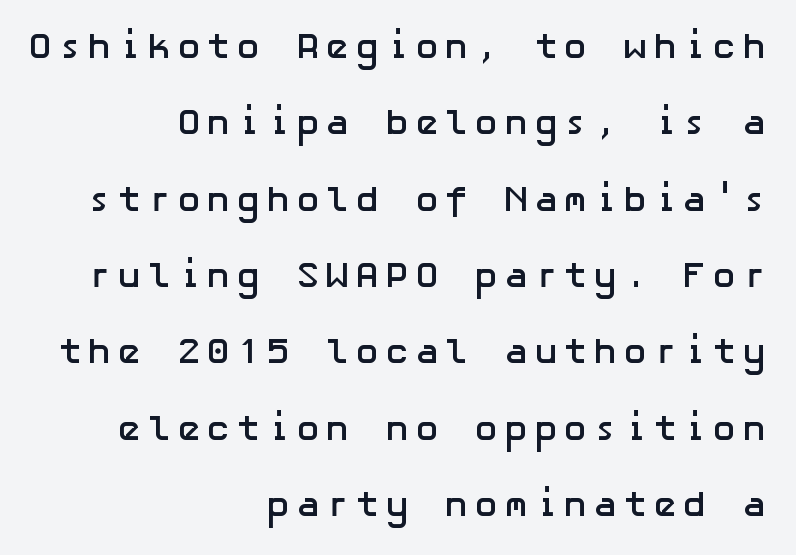
{"serif": "no", "italic": "no", "bold": "yes", "weight": "semibold", "width": "normal", "stroke_contrast": "low", "x_height": "medium", "underline": "no", "align": "right", "line_spacing": "loose", "line_spacing_ratio": 2.12, "glyph_px": 36}
